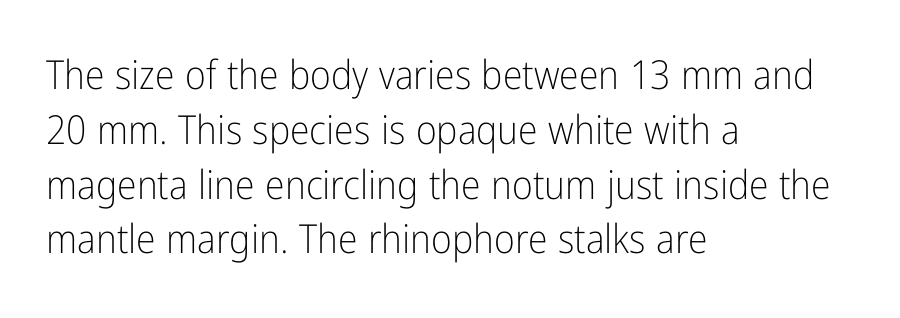
{"serif": "no", "italic": "no", "bold": "no", "weight": "light", "width": "condensed", "stroke_contrast": "low", "x_height": "medium", "monospaced": "no", "underline": "no", "align": "left", "line_spacing": "normal", "line_spacing_ratio": 1.37, "letter_spacing": "normal", "letter_spacing_em": 0.0, "glyph_px": 40}
